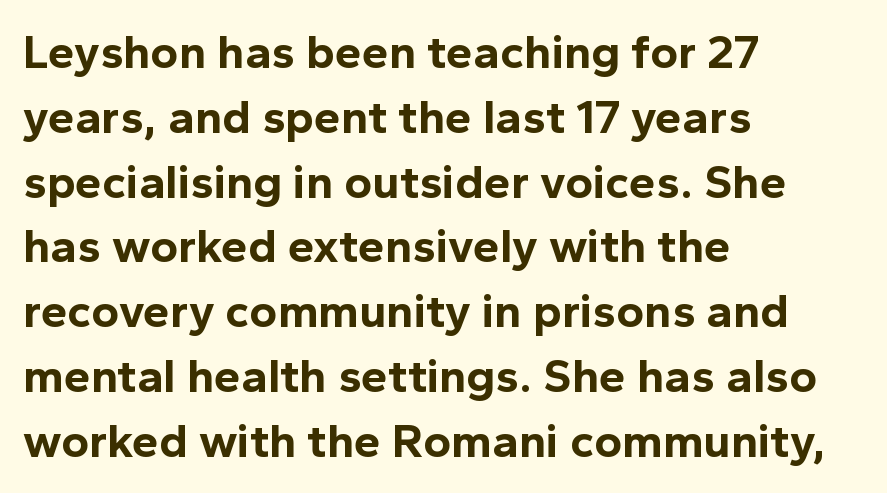
{"serif": "no", "italic": "no", "bold": "yes", "weight": "bold", "width": "normal", "x_height": "medium", "monospaced": "no", "underline": "no", "align": "left", "line_spacing": "normal", "line_spacing_ratio": 1.35, "letter_spacing": "normal", "letter_spacing_em": 0.0, "glyph_px": 48}
